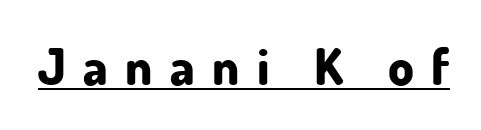
You could not count columns in this text — the font is proportionally spaced. Inter-character spacing is expanded well beyond the font's built-in metrics. What kind of face is this? One without serifs — a sans. Weight check: bold — yes, fully. Beneath each row of characters lies a ruled line.
